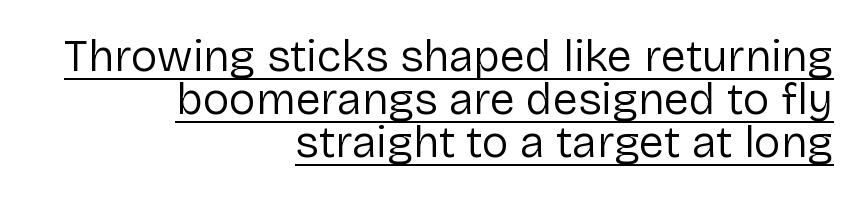
Q: Is the text bold? A: No.
Q: Is the text italic (slanted)? A: No, it is upright.
Q: Is the typeface a serif or a sans-serif typeface? A: Sans-serif.
Q: Is the text underlined? A: Yes.
Q: How is the paragraph aligned? A: Right-aligned.
Q: Is the spacing between letters normal or unusually wide? A: Normal.
Q: Is the spacing between lines tight, normal or loose? A: Tight.
Q: Width (condensed, normal, or wide)? A: Normal.
Q: Stroke contrast? A: Low.
Q: x-height? A: Medium.
Q: Monospaced? A: No.
